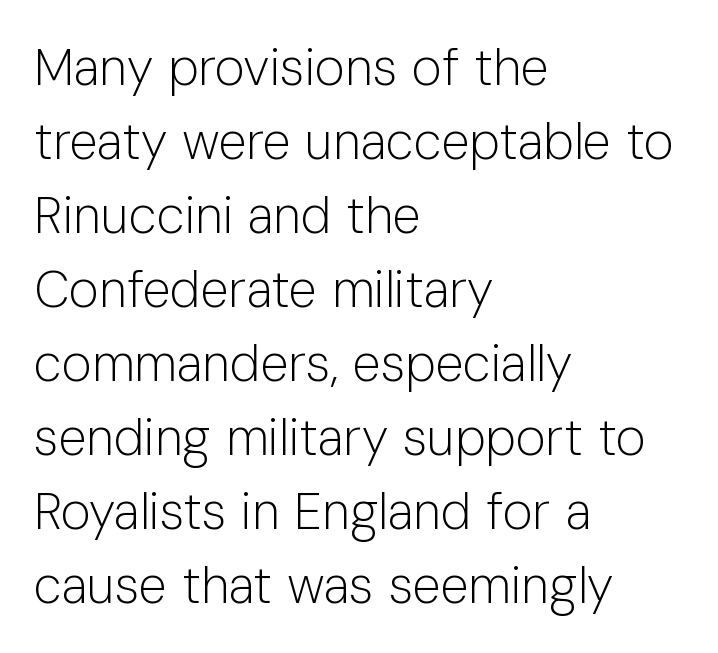
When letters stand straight like this, we call the style roman or upright. A light-to-regular cut is what we see here. Short and long lines alike share a common starting point at left. Evenly set lines give the paragraph a standard silhouette. Spacing verdict: proportional, widths tailored to each character.
